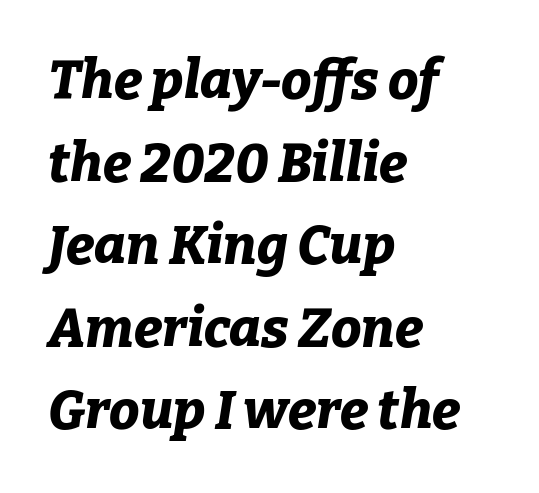
Q: Is the text bold? A: Yes.
Q: Is the text italic (slanted)? A: Yes, it leans right by about 9 degrees.
Q: Is the text underlined? A: No.
Q: How is the paragraph aligned? A: Left-aligned.
Q: Is the spacing between letters normal or unusually wide? A: Normal.
Q: Is the spacing between lines tight, normal or loose? A: Normal.
Q: Width (condensed, normal, or wide)? A: Normal.
Q: Stroke contrast? A: Low.
Q: x-height? A: Medium.
Q: Monospaced? A: No.
